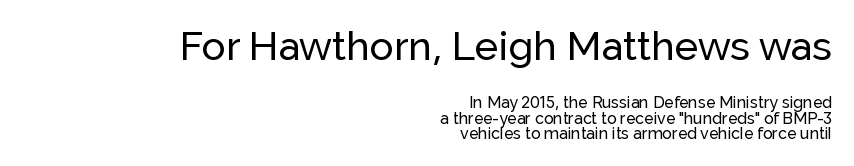
{"serif": "no", "italic": "no", "width": "normal", "stroke_contrast": "low", "x_height": "medium", "monospaced": "no", "underline": "no", "align": "right", "line_spacing": "tight", "line_spacing_ratio": 0.96, "letter_spacing": "normal", "letter_spacing_em": 0.0, "larger_block": "first", "size_ratio": 2.5, "glyph_px": 40}
